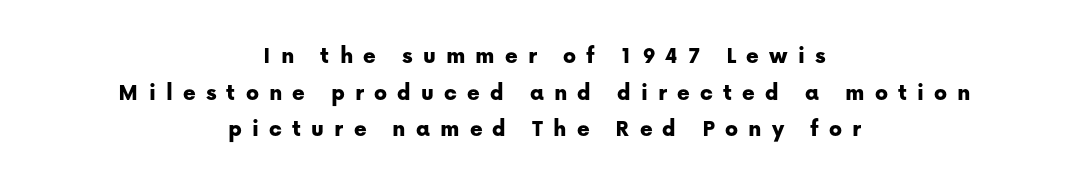
{"italic": "no", "underline": "no", "align": "center", "line_spacing": "normal", "line_spacing_ratio": 1.53, "letter_spacing": "wide", "letter_spacing_em": 0.42, "glyph_px": 24}
